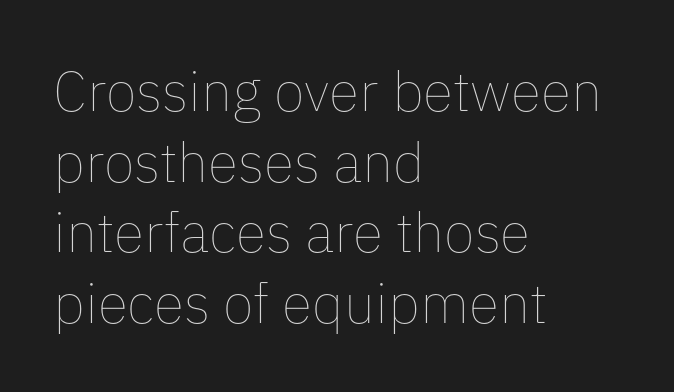
Ink coverage per letter is moderate at most. Spacing verdict: proportional, widths tailored to each character. Students, observe: this is what conventionally led text looks like. Inter-character spacing is left at the font's built-in metrics. Designer's note — italics off, roman on. Lines of text with bare space underneath.
